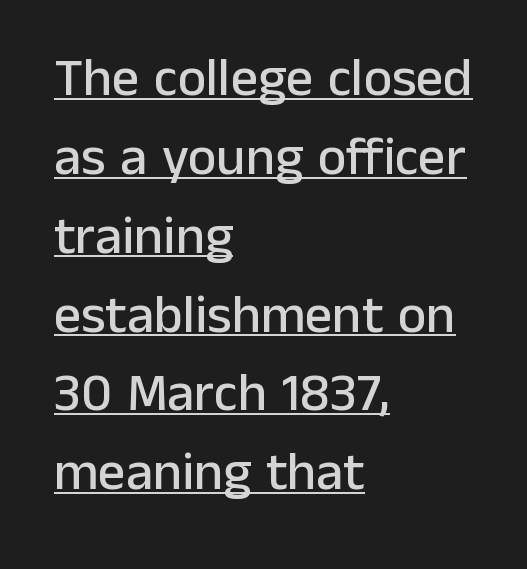
Compared with undecorated copy, this sample adds a rule below the words. The face used here is a sans, in the tradition of grotesques and geometrics. The rendering uses natural spacing where letterforms have individual widths. The type sits square on the baseline with zero lean. Here the glyphs are tracked normally, forming tight word shapes.
